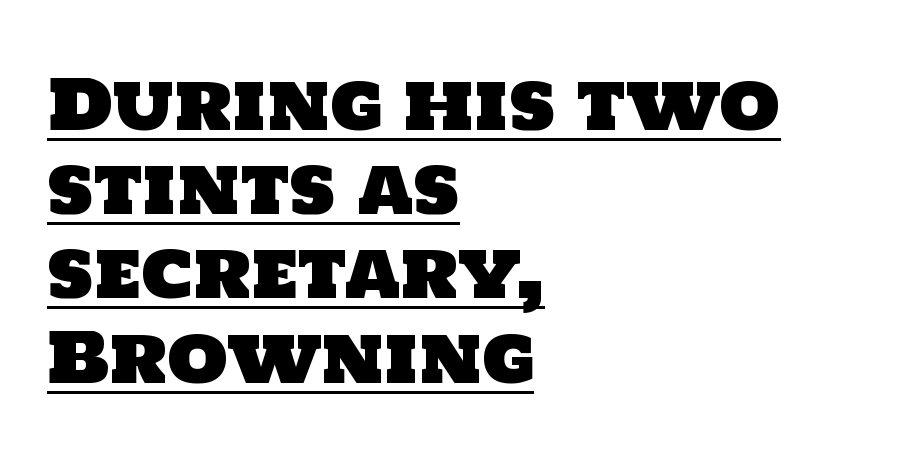
{"serif": "no", "width": "normal", "stroke_contrast": "low", "x_height": "large", "monospaced": "no", "underline": "yes", "align": "left", "line_spacing_ratio": 1.22, "letter_spacing": "normal", "letter_spacing_em": 0.0, "glyph_px": 69}
